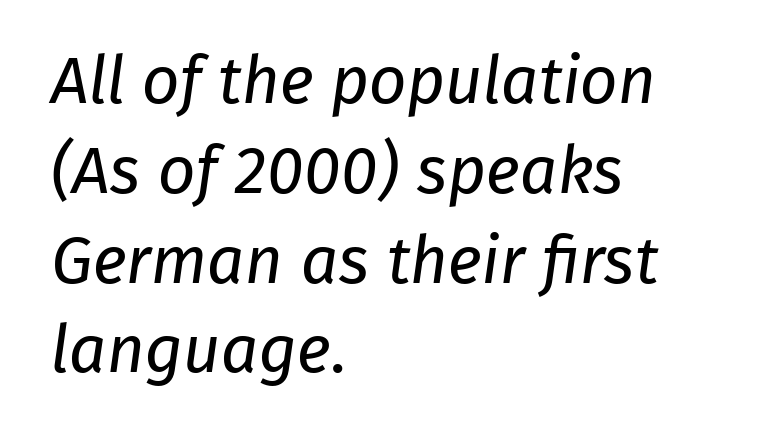
The image shows 66 px regular-weight sans-serif type; set left-aligned, normal line spacing (1.36x), normal letter spacing, not underlined; low stroke contrast and a medium x-height.
